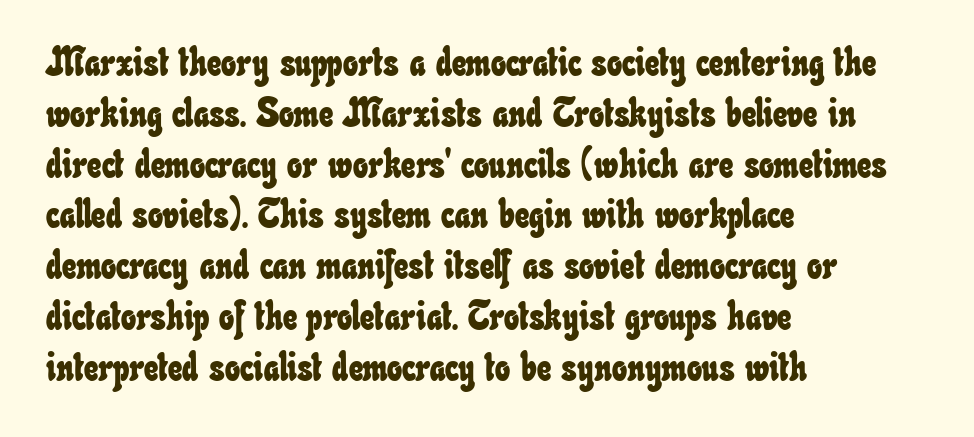
The image shows 40 px condensed type; set left-aligned, normal line spacing (1.27x), normal letter spacing, not underlined; low stroke contrast and a small x-height.
